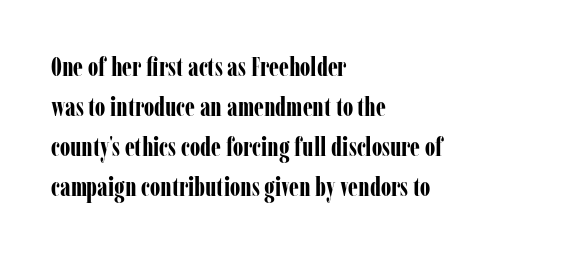
{"italic": "no", "bold": "yes", "underline": "no", "align": "left", "line_spacing": "normal", "line_spacing_ratio": 1.54, "letter_spacing": "normal", "letter_spacing_em": 0.0, "glyph_px": 26}
